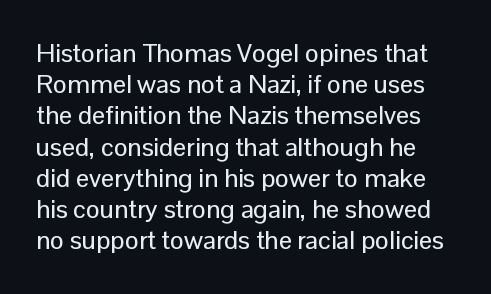
The image shows 26 px text type, upright; set line spacing 1.2x, normal letter spacing, not underlined.
